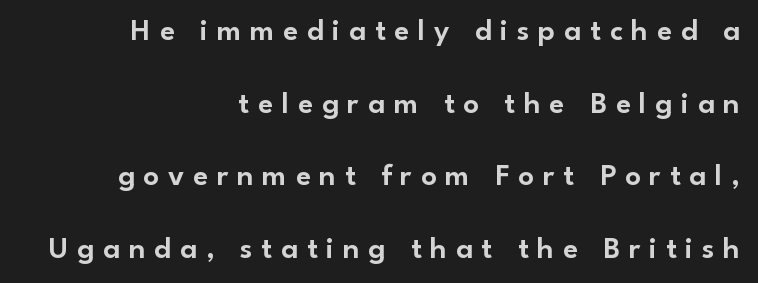
{"serif": "no", "italic": "no", "width": "normal", "stroke_contrast": "low", "x_height": "small", "monospaced": "no", "underline": "no", "align": "right", "line_spacing": "loose", "line_spacing_ratio": 2.34, "letter_spacing": "wide", "letter_spacing_em": 0.28, "glyph_px": 31}
